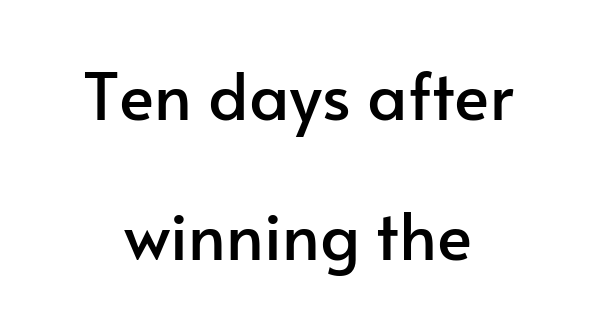
The image shows 66 px sans-serif type, upright; set centered, loose line spacing (2.12x), normal letter spacing, not underlined; low stroke contrast and a small x-height.
